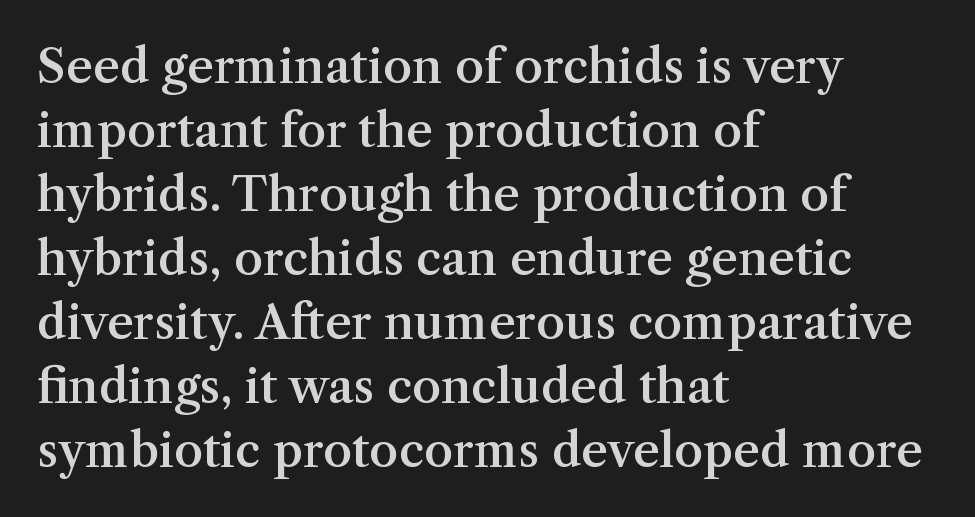
The image shows 47 px semibold serif type, upright; set left-aligned, normal line spacing (1.36x), normal letter spacing, not underlined; medium stroke contrast and a medium x-height.
